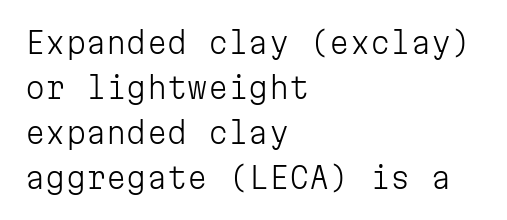
The image shows 29 px light sans-serif type, upright, monospaced; set left-aligned, normal line spacing (1.55x), normal letter spacing, not underlined; low stroke contrast and a medium x-height.
